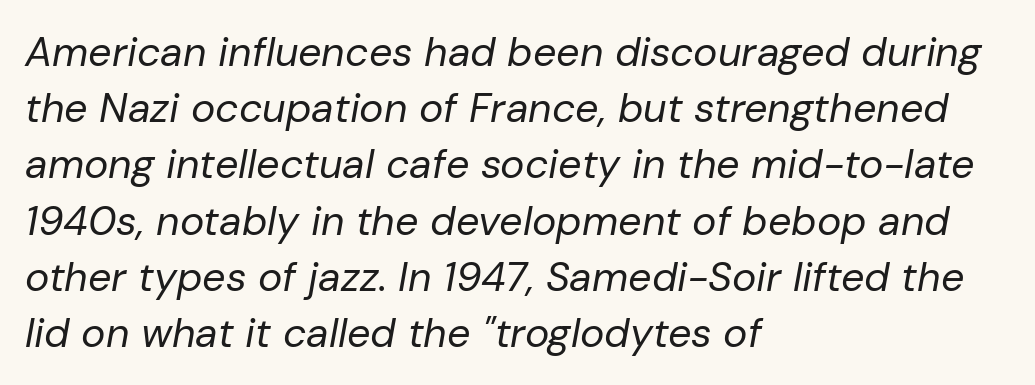
{"italic": "yes", "lean": "right", "slant_degrees": 10, "bold": "no", "weight": "regular", "width": "normal", "stroke_contrast": "low", "x_height": "medium", "monospaced": "no", "underline": "no", "align": "left", "line_spacing": "normal", "line_spacing_ratio": 1.37, "letter_spacing": "normal", "letter_spacing_em": 0.0, "glyph_px": 41}
